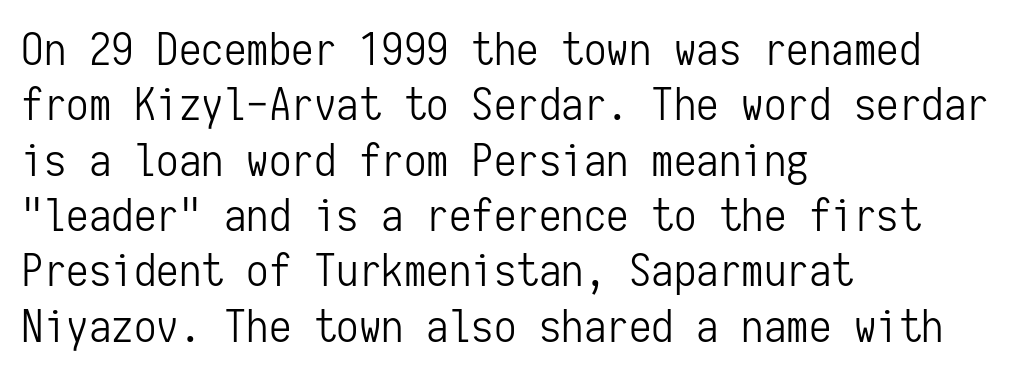
In terms of posture, this sample is upright. The designer went with a sans here, leaving each stem footless. These glyphs show unthickened strokes, regular width or finer. The rendering anchors every line to the left-hand side. Fixed-width glyphs throughout — classic coding-font behaviour. Lines of text with bare space underneath.
